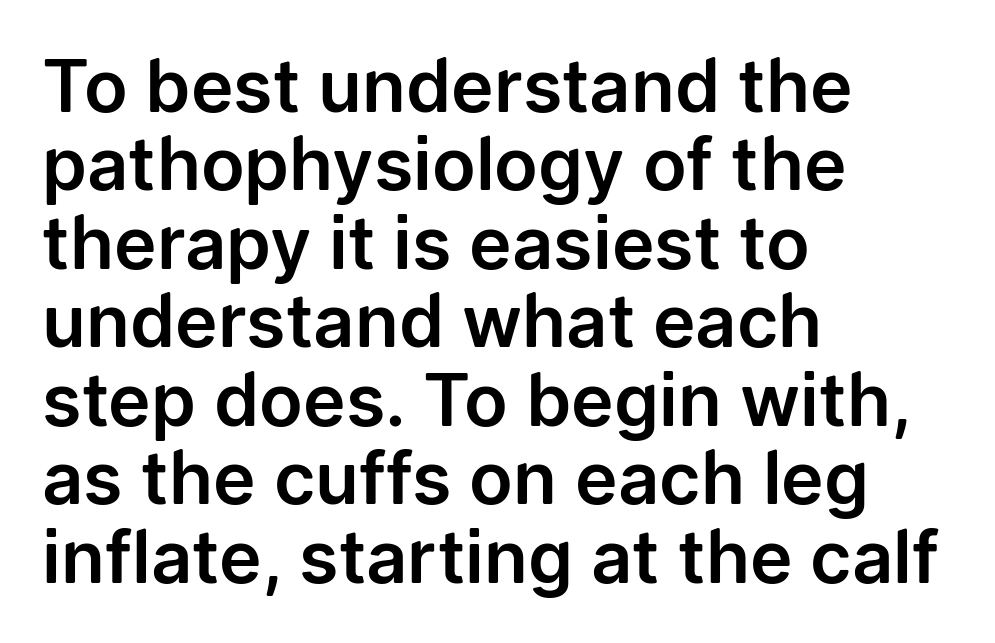
{"serif": "no", "italic": "no", "width": "normal", "stroke_contrast": "low", "x_height": "medium", "monospaced": "no", "underline": "no", "align": "left", "line_spacing": "tight", "line_spacing_ratio": 1.09, "letter_spacing": "normal", "letter_spacing_em": 0.0, "glyph_px": 72}
